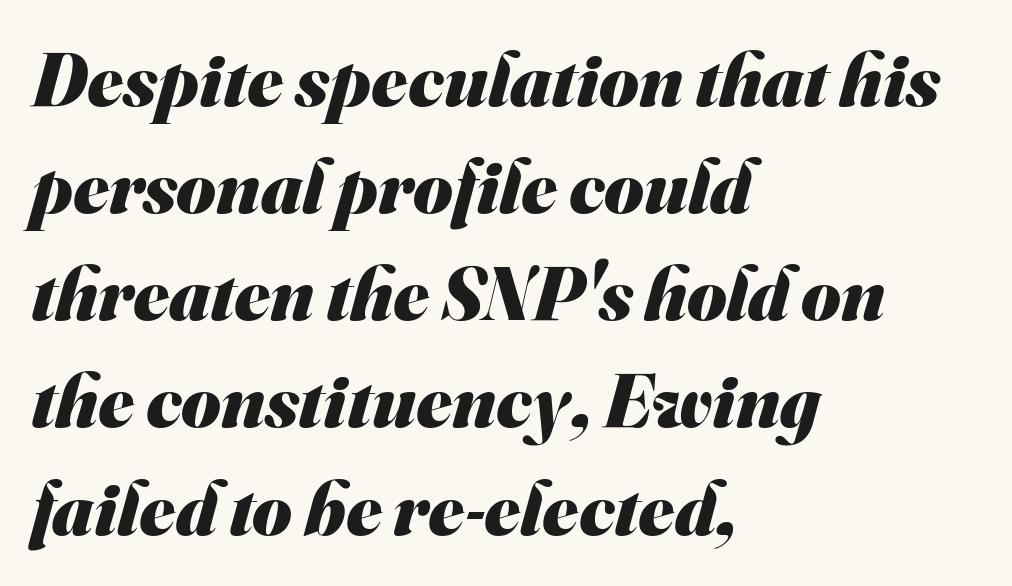
Q: Is the text bold? A: Yes.
Q: Is the typeface a serif or a sans-serif typeface? A: Sans-serif.
Q: Is the text underlined? A: No.
Q: How is the paragraph aligned? A: Left-aligned.
Q: Is the spacing between letters normal or unusually wide? A: Normal.
Q: Is the spacing between lines tight, normal or loose? A: Normal.
Q: Width (condensed, normal, or wide)? A: Normal.
Q: Stroke contrast? A: Medium.
Q: x-height? A: Small.
Q: Monospaced? A: No.
